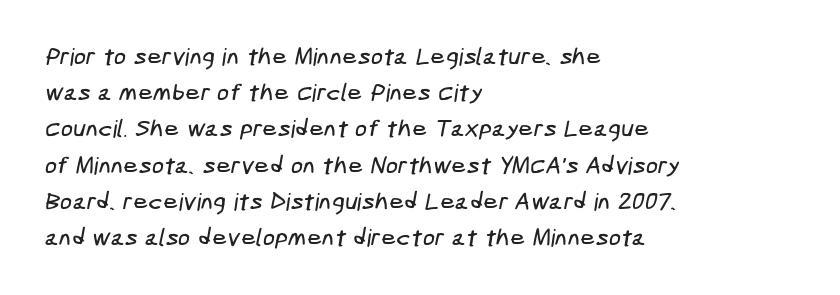
Q: Is the text underlined? A: No.
Q: How is the paragraph aligned? A: Left-aligned.
Q: Is the spacing between letters normal or unusually wide? A: Normal.
Q: Is the spacing between lines tight, normal or loose? A: Normal.
